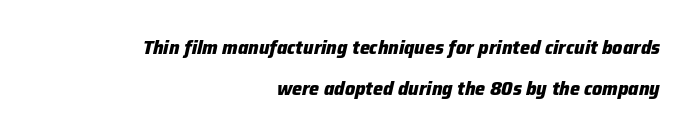
The image shows 20 px bold type, italic (leaning right); set right-aligned, loose line spacing (2.07x), normal letter spacing, not underlined.
